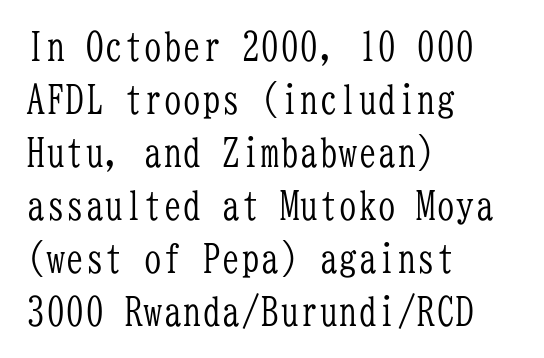
{"serif": "yes", "italic": "no", "bold": "no", "weight": "light", "width": "condensed", "stroke_contrast": "low", "x_height": "medium", "monospaced": "yes", "underline": "no", "align": "left", "line_spacing": "normal", "line_spacing_ratio": 1.36, "letter_spacing": "normal", "letter_spacing_em": 0.0, "glyph_px": 39}
